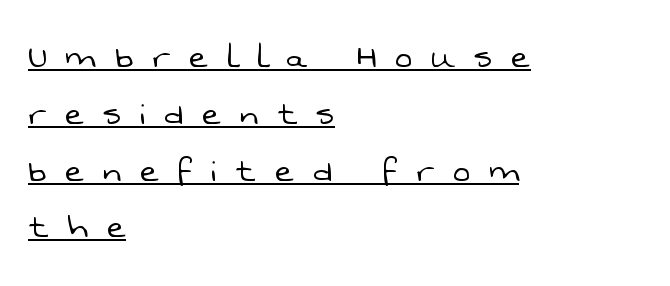
Q: Is the text bold? A: No.
Q: Is the typeface a serif or a sans-serif typeface? A: Sans-serif.
Q: Is the text underlined? A: Yes.
Q: How is the paragraph aligned? A: Left-aligned.
Q: Is the spacing between letters normal or unusually wide? A: Unusually wide.
Q: Is the spacing between lines tight, normal or loose? A: Normal.
Q: Width (condensed, normal, or wide)? A: Normal.
Q: Stroke contrast? A: Low.
Q: x-height? A: Medium.
Q: Monospaced? A: No.
